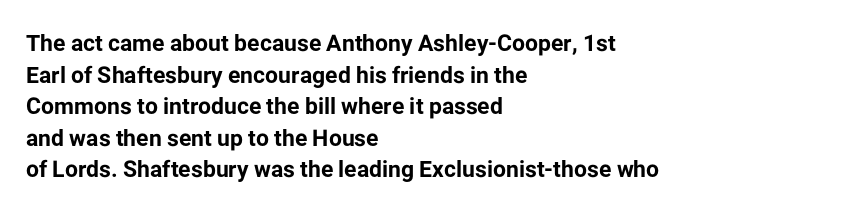
{"italic": "no", "bold": "yes", "underline": "no", "align": "left", "line_spacing": "normal", "line_spacing_ratio": 1.37, "letter_spacing": "normal", "letter_spacing_em": 0.0, "glyph_px": 23}
